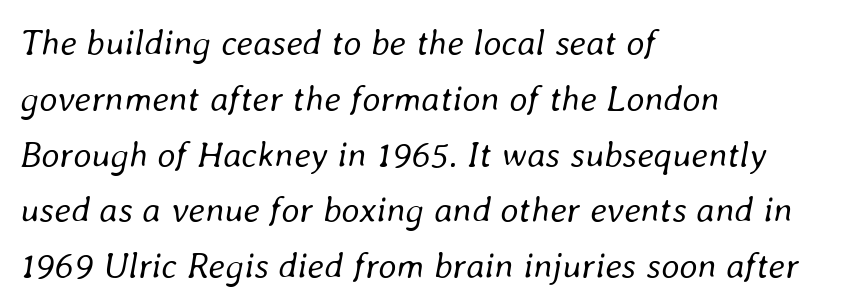
The image shows 36 px regular-weight type, italic (leaning right); set left-aligned, normal line spacing (1.55x), normal letter spacing, not underlined; low stroke contrast and a medium x-height.
